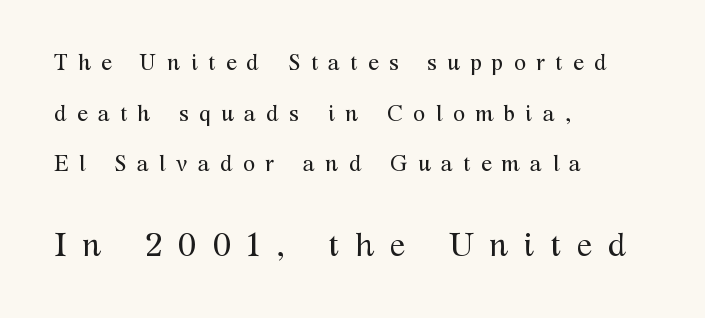
{"serif": "yes", "italic": "no", "bold": "no", "weight": "regular", "width": "normal", "stroke_contrast": "medium", "x_height": "medium", "monospaced": "no", "underline": "no", "align": "left", "line_spacing": "loose", "line_spacing_ratio": 2.3, "letter_spacing": "wide", "letter_spacing_em": 0.47, "larger_block": "second", "size_ratio": 1.5, "glyph_px": 33}
